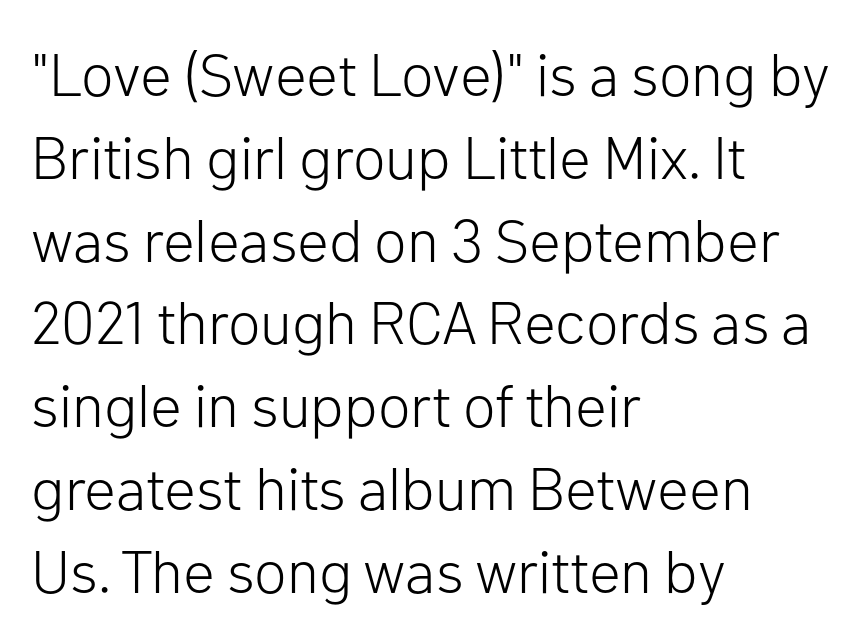
The image shows 60 px light sans-serif type, upright; set left-aligned, normal line spacing (1.38x), normal letter spacing, not underlined; low stroke contrast and a medium x-height.
